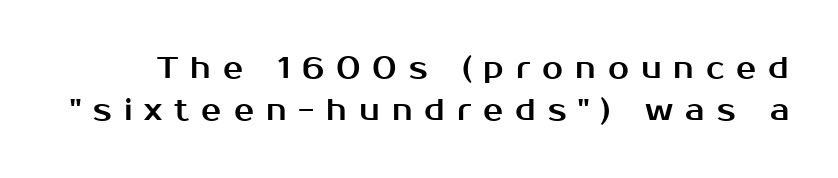
Vertical strokes here are truly vertical. The letters advance in unequal steps, a hallmark of proportional type. Does the type have serifs? No, each stem ends abruptly. Each row of text sits above clean, open space. Observe the wide spacing: letters keep a clear distance from each other. Regular leading.
